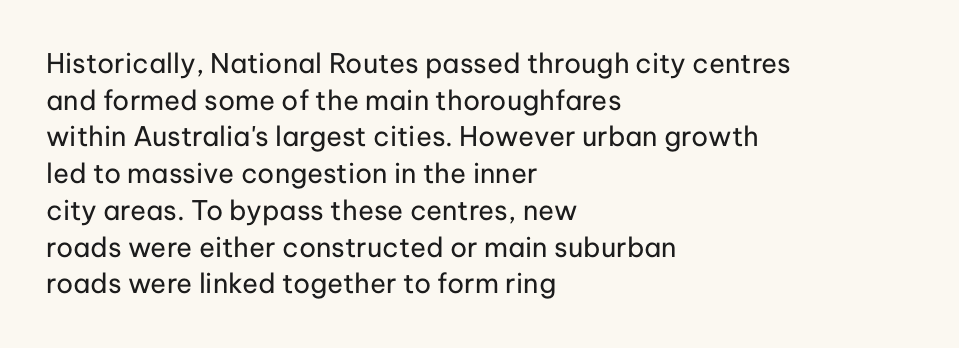
Q: Is the text bold? A: No.
Q: Is the text italic (slanted)? A: No, it is upright.
Q: Is the text underlined? A: No.
Q: How is the paragraph aligned? A: Left-aligned.
Q: Is the spacing between letters normal or unusually wide? A: Normal.
Q: Is the spacing between lines tight, normal or loose? A: Normal.
